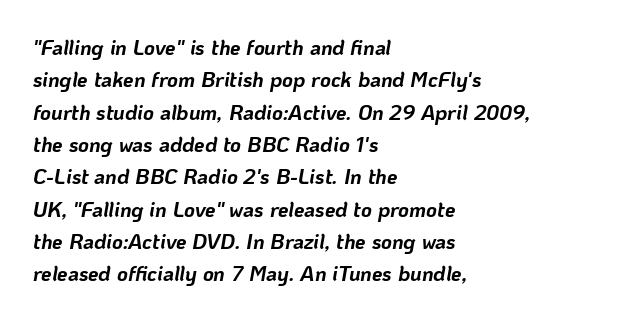
The image shows 21 px bold type, italic (leaning right); set left-aligned, normal line spacing (1.54x), normal letter spacing, not underlined.
